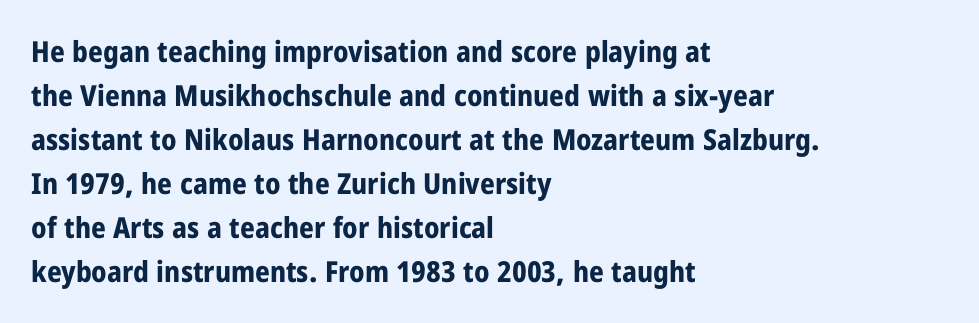
The image shows 29 px bold, condensed sans-serif type, upright; set left-aligned, normal line spacing (1.52x), normal letter spacing, not underlined; low stroke contrast and a medium x-height.
